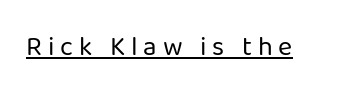
{"italic": "no", "bold": "no", "underline": "yes", "letter_spacing": "wide", "letter_spacing_em": 0.22, "glyph_px": 27}
